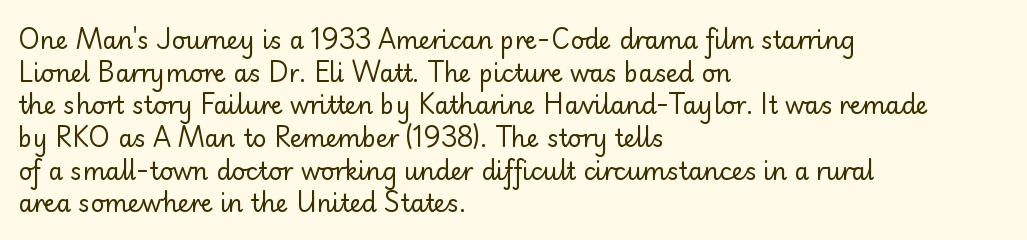
Plain, unruled lines of type. Ordinary non-slanted type is in use. Does extra space separate the letters? No, they use regular spacing. This is not heavy type; no bold has been used. These lines sit exactly where default settings would place them. Reading down the block, your eye returns to a fixed left position each line.
